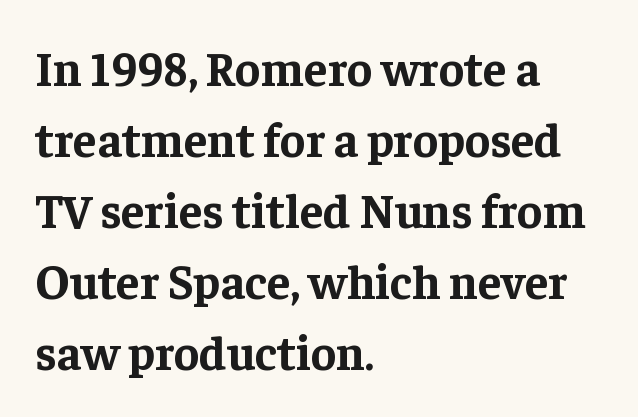
{"serif": "yes", "italic": "no", "bold": "yes", "weight": "bold", "width": "normal", "stroke_contrast": "low", "x_height": "medium", "monospaced": "no", "underline": "no", "align": "left", "line_spacing": "normal", "line_spacing_ratio": 1.48, "letter_spacing": "normal", "letter_spacing_em": 0.0, "glyph_px": 48}
